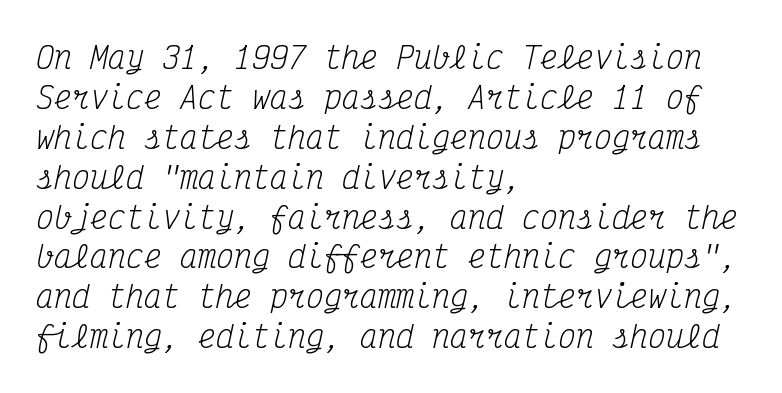
Q: Is the text bold? A: No.
Q: Is the text italic (slanted)? A: Yes, it leans right by about 12 degrees.
Q: Is the typeface a serif or a sans-serif typeface? A: Serif.
Q: Is the text underlined? A: No.
Q: How is the paragraph aligned? A: Left-aligned.
Q: Is the spacing between letters normal or unusually wide? A: Normal.
Q: Is the spacing between lines tight, normal or loose? A: Normal.
Q: Width (condensed, normal, or wide)? A: Condensed.
Q: Stroke contrast? A: Medium.
Q: x-height? A: Medium.
Q: Monospaced? A: Yes.
